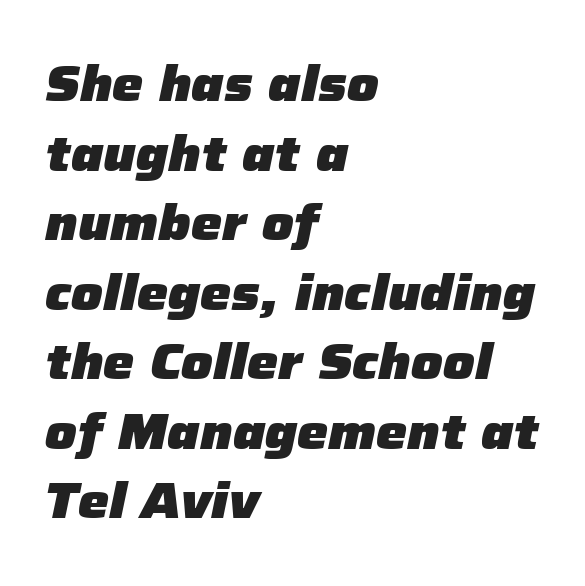
The image shows 49 px heavy type, italic (leaning right); set left-aligned, normal line spacing (1.42x), normal letter spacing, not underlined; low stroke contrast and a medium x-height.
